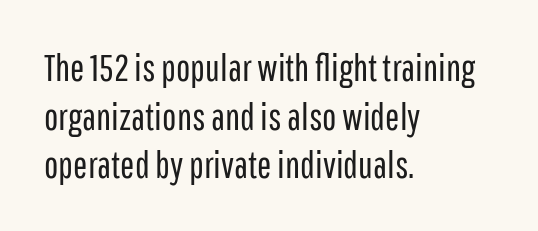
The image shows 38 px regular-weight, condensed sans-serif type, upright; set left-aligned, normal line spacing (1.28x), normal letter spacing, not underlined; low stroke contrast and a medium x-height.
